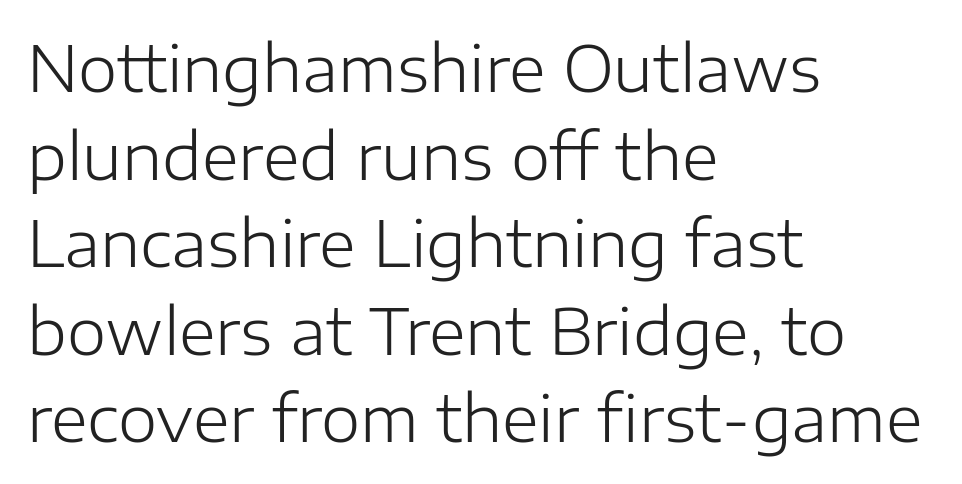
The image shows 63 px light sans-serif type, upright; set left-aligned, normal line spacing (1.39x), normal letter spacing, not underlined; low stroke contrast and a medium x-height.
